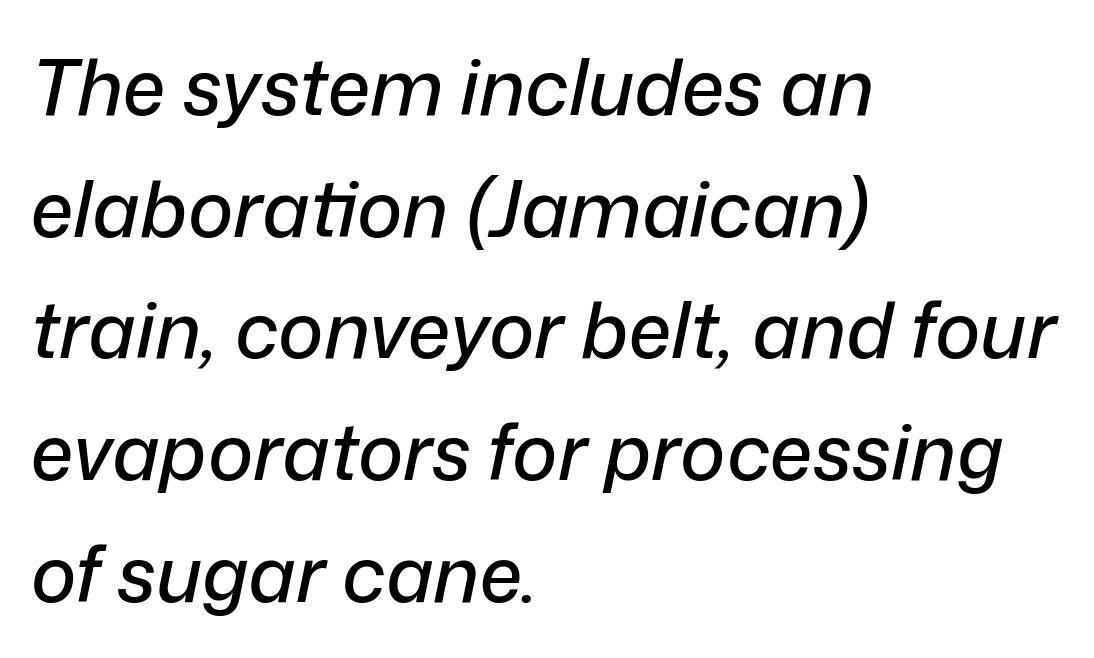
The image shows 77 px text type, italic (leaning right); set left-aligned, normal line spacing (1.58x), normal letter spacing, not underlined; low stroke contrast and a medium x-height.
